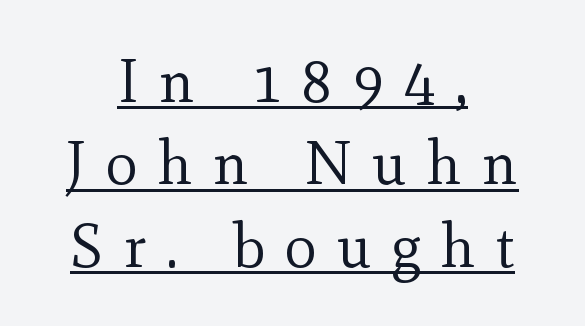
The image shows 61 px regular-weight serif type, upright; set centered, normal line spacing (1.35x), unusually wide letter spacing (+0.33 em), underlined; a small x-height.
